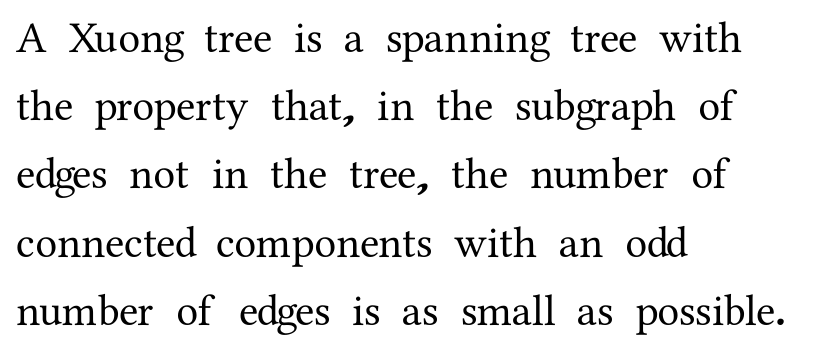
The designer went with a serif here, giving each stem small feet. Posture: straight, roman, zero tilt. Notice how the passage keeps a crisp vertical edge on the left only. A bare baseline throughout the passage. One glance says typical: line gaps are just what's usual. Here the glyphs are tracked normally, forming tight word shapes.
